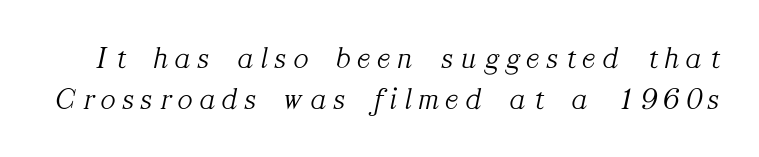
The image shows 31 px light serif type, italic (leaning right); set normal line spacing (1.33x), unusually wide letter spacing (+0.25 em), not underlined; medium stroke contrast and a medium x-height.
